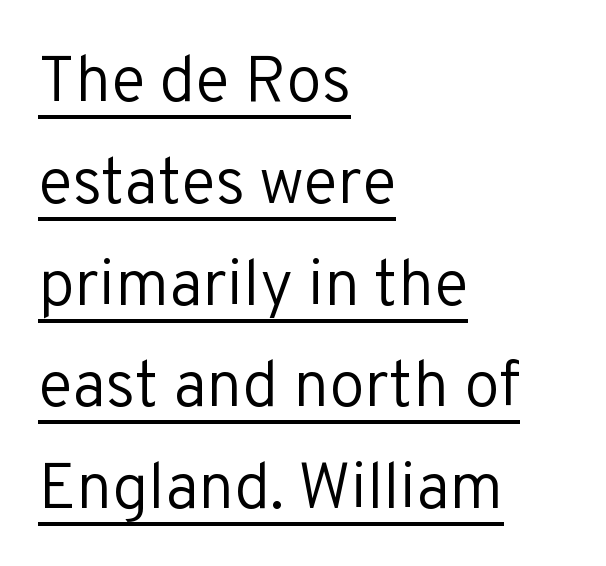
{"serif": "no", "italic": "no", "bold": "no", "weight": "regular", "width": "normal", "stroke_contrast": "low", "x_height": "medium", "monospaced": "no", "underline": "yes", "align": "left", "line_spacing": "normal", "line_spacing_ratio": 1.59, "letter_spacing": "normal", "letter_spacing_em": 0.0, "glyph_px": 64}
